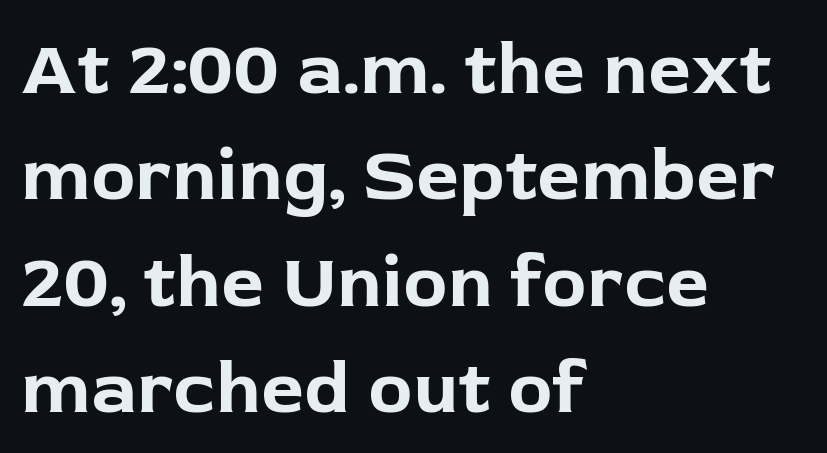
Typographic density is high because the face is bold. These lines are set flush left with a ragged right edge. Leading matches the norm, producing a regular column. Do the characters align in a grid? No, the font is proportional.
